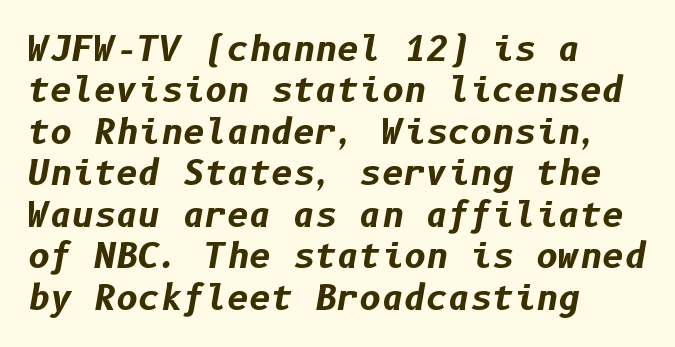
The image shows 34 px bold type, italic (leaning right); set left-aligned, line spacing 1.22x, normal letter spacing, not underlined; low stroke contrast and a medium x-height.
